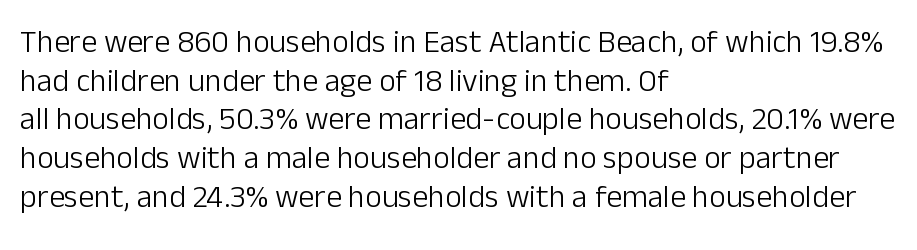
Q: Is the text bold? A: No.
Q: Is the text italic (slanted)? A: No, it is upright.
Q: Is the typeface a serif or a sans-serif typeface? A: Sans-serif.
Q: Is the text underlined? A: No.
Q: How is the paragraph aligned? A: Left-aligned.
Q: Is the spacing between letters normal or unusually wide? A: Normal.
Q: Width (condensed, normal, or wide)? A: Normal.
Q: Stroke contrast? A: Low.
Q: x-height? A: Medium.
Q: Monospaced? A: No.
